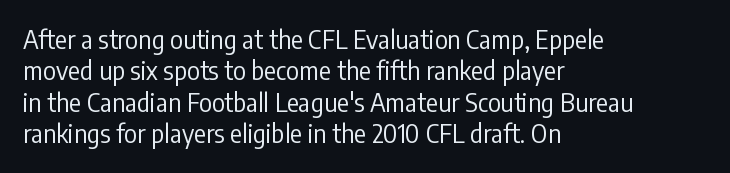
No letter is thick-stroked: the sample isn't bold. This is roman type, the default non-slanted kind. One glance says typical: line gaps are just what's usual. Plain, unruled lines of type. This sample is left-justified, so line endings fall wherever the words run out.
